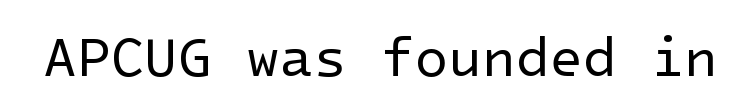
The strokes carry an ordinary text weight at most. The type family on display is of the sans-serif kind. Nobody touched the tracking dial on this one. Every stem runs plumb, perpendicular to the baseline.
